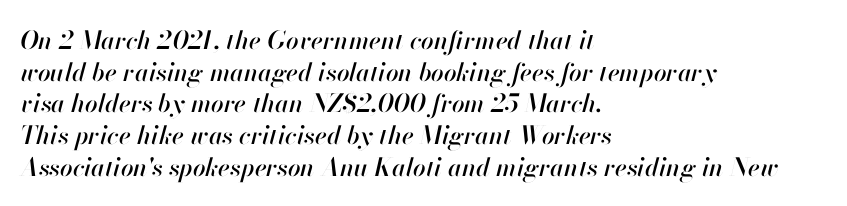
This sample uses an oblique cut, with every glyph tilted off the vertical. Summary of vertical rhythm: regular, with standard interline spacing. Has an underline been added? It has not. If you drew a ruler down the left edge, every line would touch it. Observe the ordinary spacing: letters are neighbours, not strangers.
